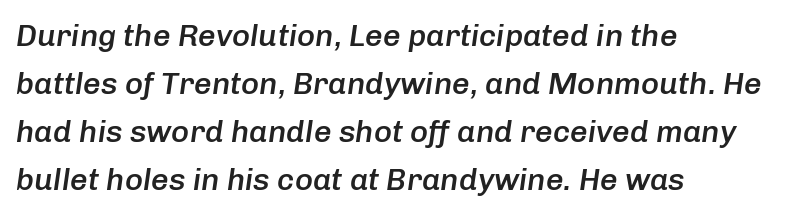
The image shows 31 px semibold type, italic (leaning right); set left-aligned, normal line spacing (1.55x), normal letter spacing, not underlined; low stroke contrast and a medium x-height.
